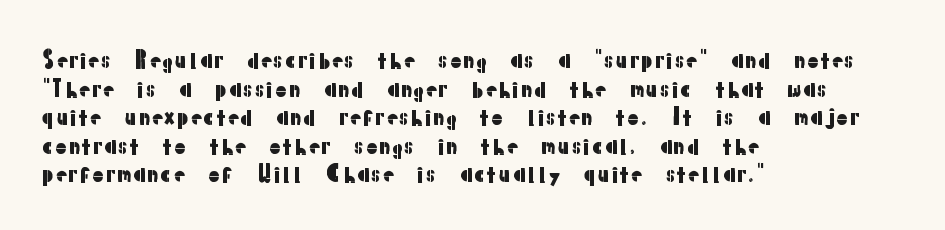
{"italic": "no", "underline": "no", "align": "left", "line_spacing": "normal", "line_spacing_ratio": 1.3, "letter_spacing": "normal", "letter_spacing_em": 0.0, "glyph_px": 22}
